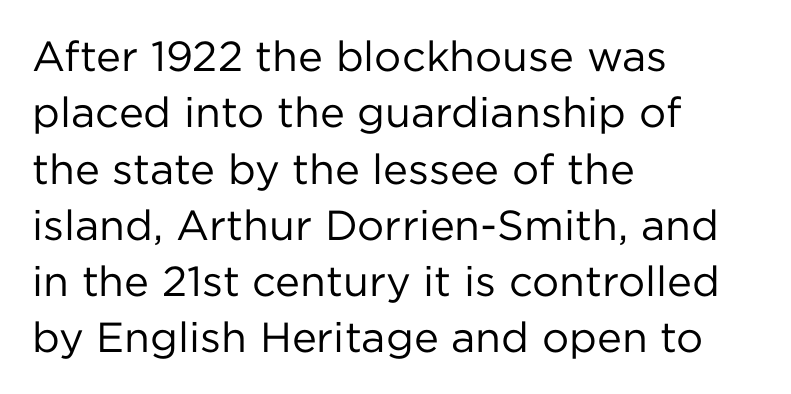
Q: Is the text bold? A: No.
Q: Is the text italic (slanted)? A: No, it is upright.
Q: Is the typeface a serif or a sans-serif typeface? A: Sans-serif.
Q: Is the text underlined? A: No.
Q: How is the paragraph aligned? A: Left-aligned.
Q: Is the spacing between letters normal or unusually wide? A: Normal.
Q: Is the spacing between lines tight, normal or loose? A: Normal.
Q: Width (condensed, normal, or wide)? A: Normal.
Q: Stroke contrast? A: Low.
Q: x-height? A: Medium.
Q: Monospaced? A: No.
